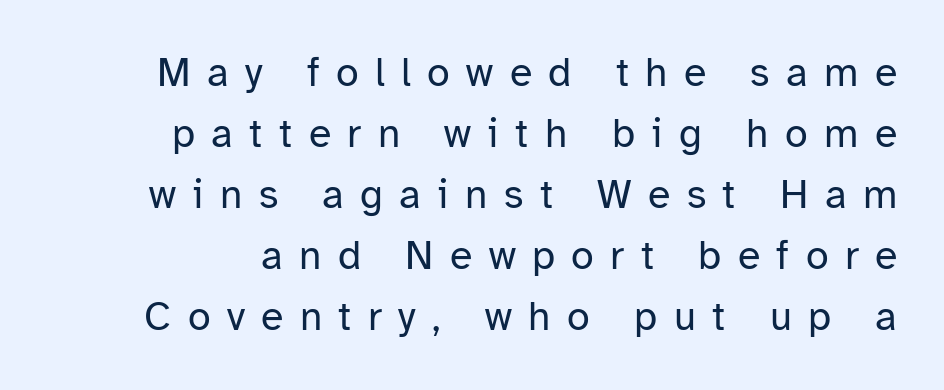
{"serif": "no", "italic": "no", "bold": "no", "weight": "regular", "width": "normal", "stroke_contrast": "low", "x_height": "medium", "monospaced": "no", "underline": "no", "line_spacing": "normal", "line_spacing_ratio": 1.49, "letter_spacing": "wide", "letter_spacing_em": 0.4, "glyph_px": 41}
